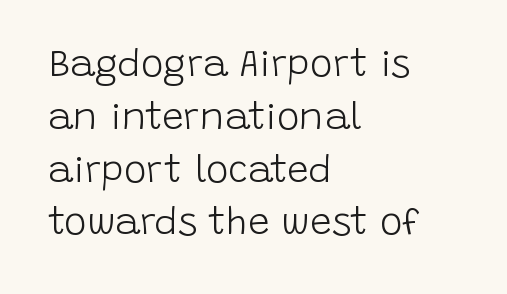
The image shows 38 px light sans-serif type, upright; set left-aligned, normal line spacing (1.39x), normal letter spacing, not underlined; low stroke contrast and a large x-height.
